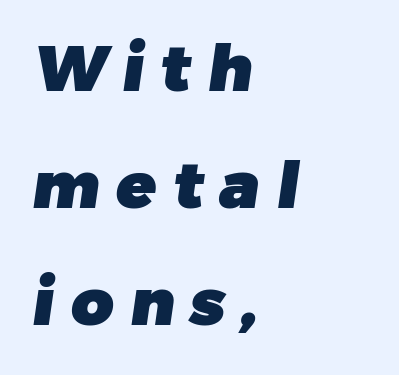
The image shows 65 px heavy sans-serif type; set left-aligned, line spacing 1.8x, unusually wide letter spacing (+0.26 em), not underlined; low stroke contrast and a medium x-height.
